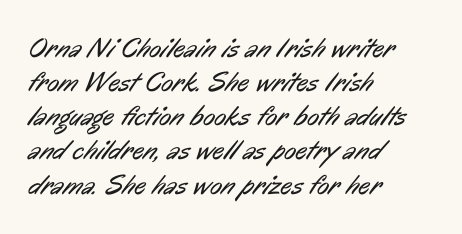
The image shows 28 px regular-weight, condensed sans-serif type; set left-aligned, line spacing 1.22x, normal letter spacing, not underlined; low stroke contrast and a medium x-height.
